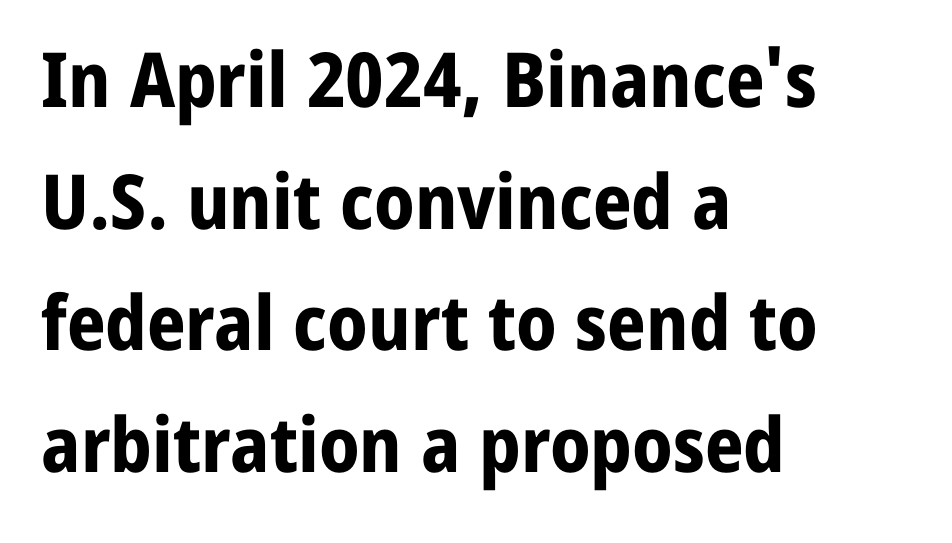
Q: Is the text bold? A: Yes.
Q: Is the text italic (slanted)? A: No, it is upright.
Q: Is the typeface a serif or a sans-serif typeface? A: Sans-serif.
Q: Is the text underlined? A: No.
Q: How is the paragraph aligned? A: Left-aligned.
Q: Is the spacing between letters normal or unusually wide? A: Normal.
Q: Is the spacing between lines tight, normal or loose? A: Normal.
Q: Width (condensed, normal, or wide)? A: Normal.
Q: Stroke contrast? A: Low.
Q: x-height? A: Medium.
Q: Monospaced? A: No.
